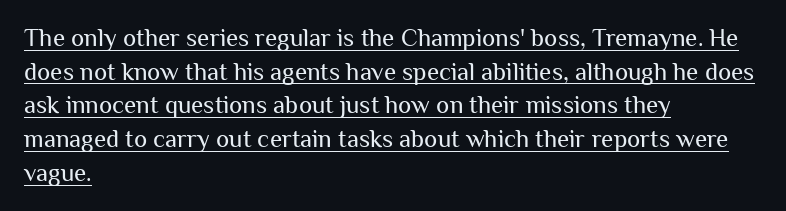
Q: Is the text bold? A: No.
Q: Is the text italic (slanted)? A: No, it is upright.
Q: Is the text underlined? A: Yes.
Q: How is the paragraph aligned? A: Left-aligned.
Q: Is the spacing between letters normal or unusually wide? A: Normal.
Q: Is the spacing between lines tight, normal or loose? A: Normal.
